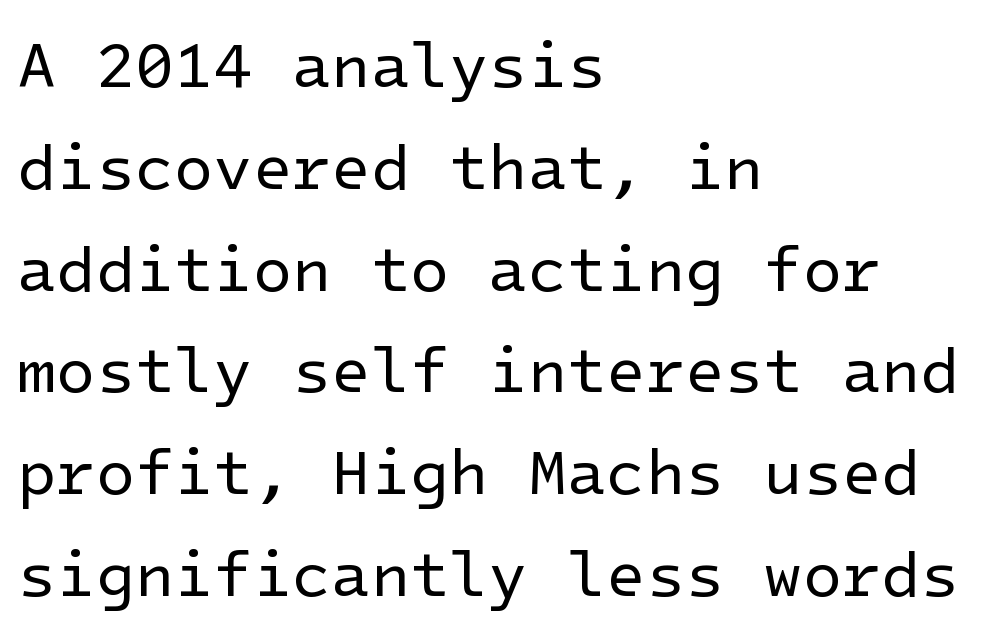
{"serif": "no", "italic": "no", "bold": "no", "weight": "regular", "width": "normal", "stroke_contrast": "low", "x_height": "medium", "underline": "no", "align": "left", "line_spacing": "normal", "line_spacing_ratio": 1.59, "letter_spacing": "normal", "letter_spacing_em": 0.0, "glyph_px": 64}
